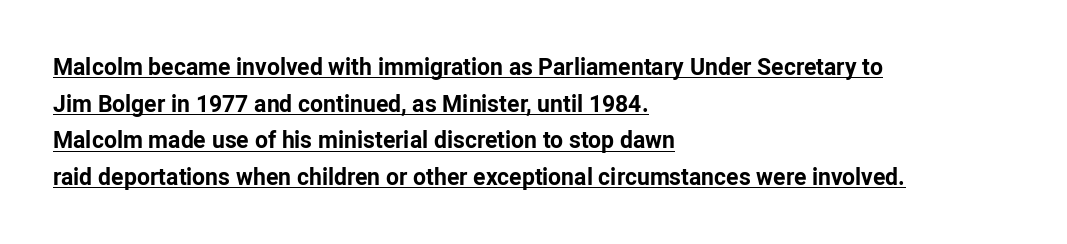
Posture: upright roman. The vertical gap from one line to the next is medium. Spacing between characters is what you'd get straight out of the box. Notice how a bar underscores the lettering throughout.
